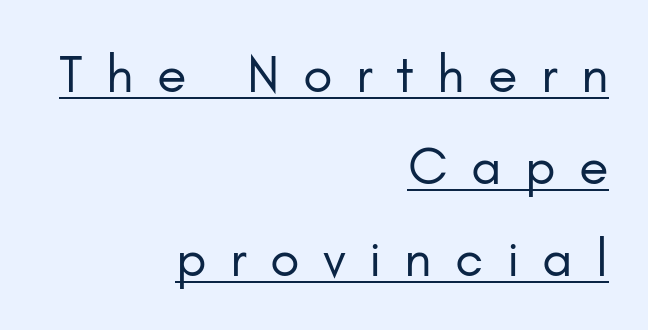
{"serif": "no", "italic": "no", "bold": "no", "weight": "regular", "width": "normal", "stroke_contrast": "low", "x_height": "small", "monospaced": "no", "underline": "yes", "align": "right", "line_spacing": "normal", "line_spacing_ratio": 1.7, "letter_spacing": "wide", "letter_spacing_em": 0.43, "glyph_px": 54}
